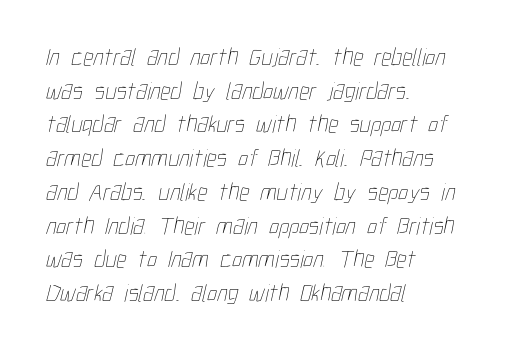
The image shows 25 px text type; set left-aligned, normal line spacing (1.35x), normal letter spacing, not underlined.
